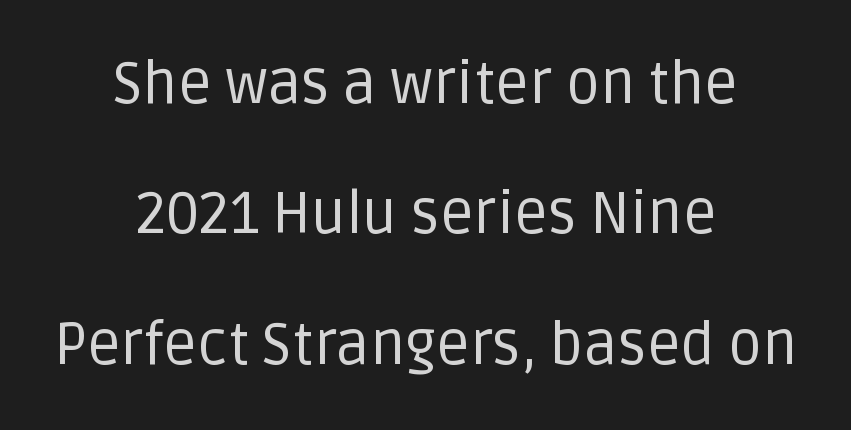
Q: Is the text bold? A: No.
Q: Is the text italic (slanted)? A: No, it is upright.
Q: Is the typeface a serif or a sans-serif typeface? A: Sans-serif.
Q: Is the text underlined? A: No.
Q: How is the paragraph aligned? A: Centered.
Q: Is the spacing between letters normal or unusually wide? A: Normal.
Q: Is the spacing between lines tight, normal or loose? A: Loose.
Q: Width (condensed, normal, or wide)? A: Normal.
Q: Stroke contrast? A: Low.
Q: x-height? A: Large.
Q: Monospaced? A: No.
